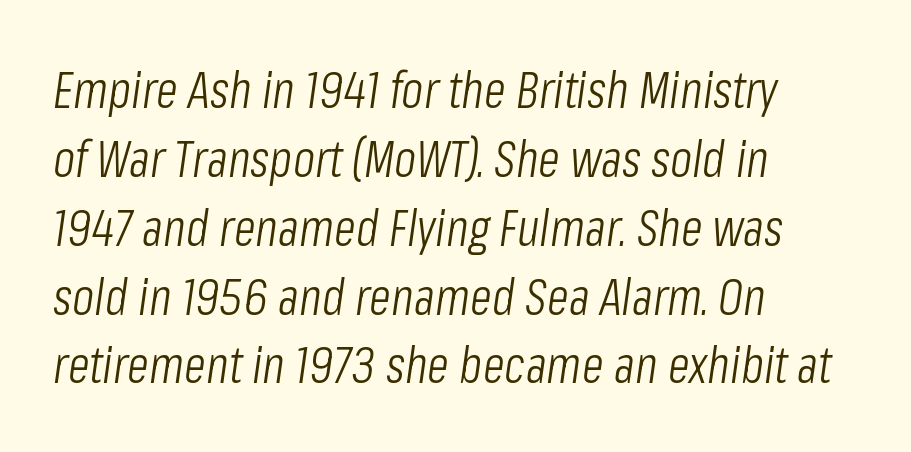
The image shows 51 px light, condensed type, italic (leaning right); set left-aligned, normal line spacing (1.35x), normal letter spacing, not underlined; low stroke contrast and a medium x-height.
